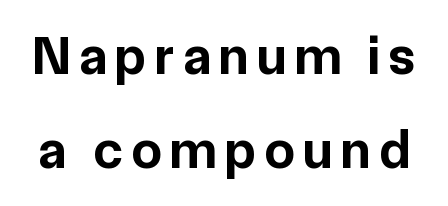
The image shows 54 px bold sans-serif type, upright; set line spacing 1.75x, not underlined; low stroke contrast and a medium x-height.
